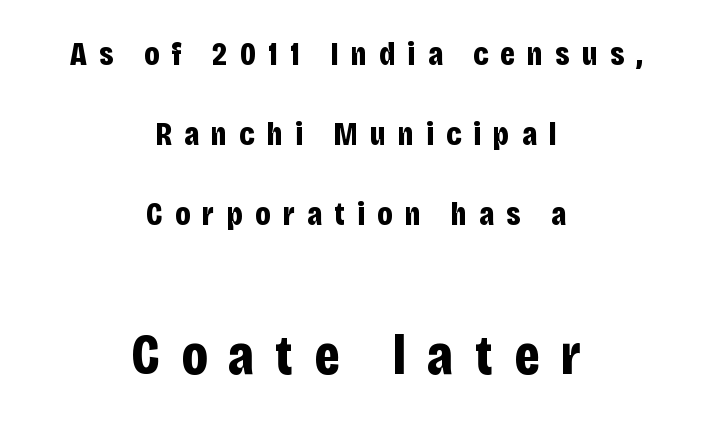
The image shows 57 px bold, condensed sans-serif type, upright; set centered, loose line spacing (2.43x), unusually wide letter spacing (+0.37 em), not underlined; the second (bottom) block is 1.73x larger; low stroke contrast and a large x-height.
